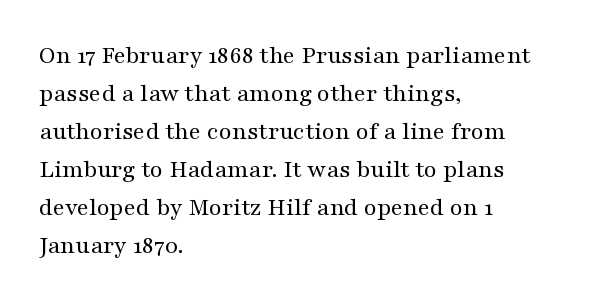
Visually the block forms a straight wall on the left and a jagged coastline on the right. Caption: standard tracking, unaltered. The type sits square on the baseline with zero lean. Weight: not bold — regular or lighter.
